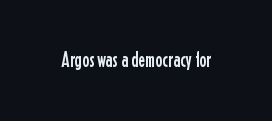
Every character sits straight up, as roman type does. The string is rendered with underlining switched off. Students, note that the glyphs here touch the page at normal intervals.
